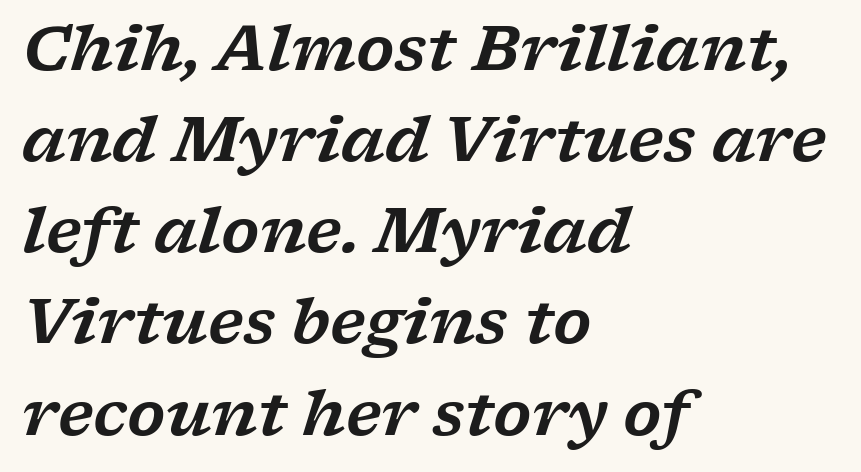
The image shows 62 px wide serif type, italic (leaning right); set left-aligned, normal line spacing (1.47x), normal letter spacing, not underlined; low stroke contrast and a medium x-height.
